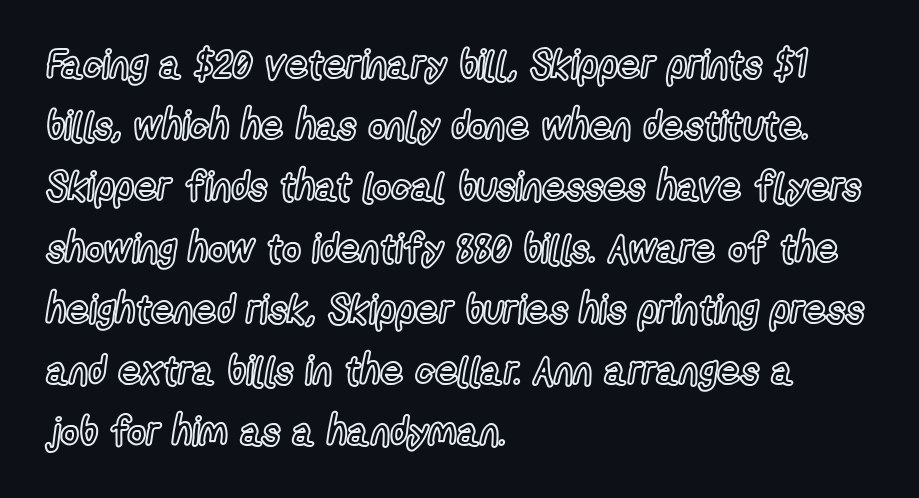
The image shows 40 px condensed type; set left-aligned, normal line spacing (1.53x), normal letter spacing, not underlined; a medium x-height.
